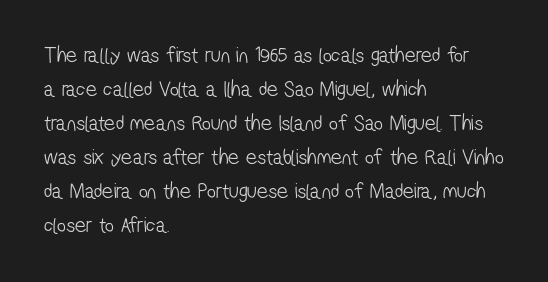
{"bold": "no", "underline": "no", "align": "left", "line_spacing": "normal", "line_spacing_ratio": 1.55, "letter_spacing": "normal", "letter_spacing_em": 0.0, "glyph_px": 22}
